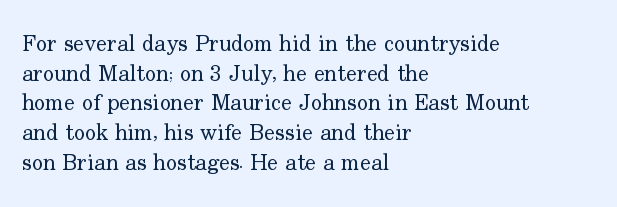
{"italic": "no", "bold": "no", "underline": "no", "align": "left", "line_spacing": "normal", "line_spacing_ratio": 1.29, "letter_spacing": "normal", "letter_spacing_em": 0.0, "glyph_px": 23}
